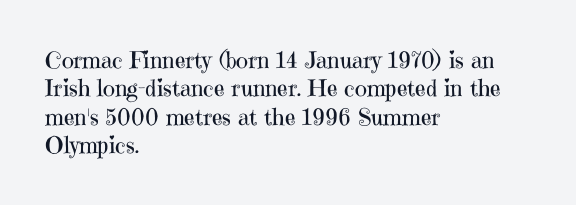
Nobody touched the tracking dial on this one. Visually the block forms a straight wall on the left and a jagged coastline on the right. Posture: upright roman. Beneath every word, the page is bare.
